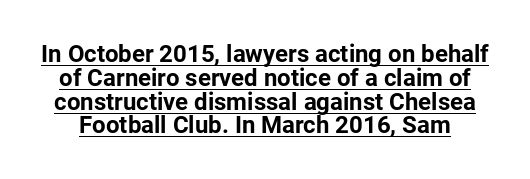
Q: Is the text bold? A: Yes.
Q: Is the text italic (slanted)? A: No, it is upright.
Q: Is the text underlined? A: Yes.
Q: Is the spacing between letters normal or unusually wide? A: Normal.
Q: Is the spacing between lines tight, normal or loose? A: Tight.
